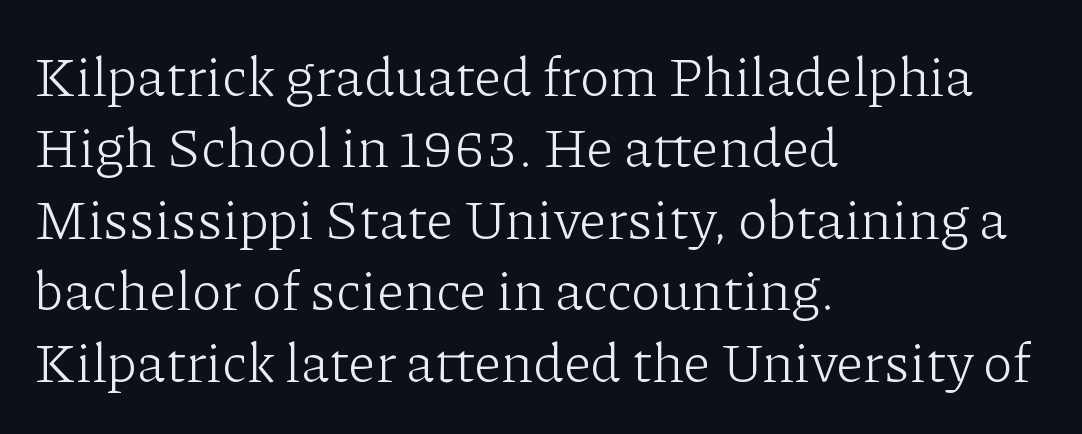
{"serif": "yes", "italic": "no", "bold": "no", "weight": "light", "width": "normal", "stroke_contrast": "low", "x_height": "medium", "monospaced": "no", "underline": "no", "align": "left", "line_spacing": "normal", "line_spacing_ratio": 1.3, "letter_spacing": "normal", "letter_spacing_em": 0.0, "glyph_px": 55}
